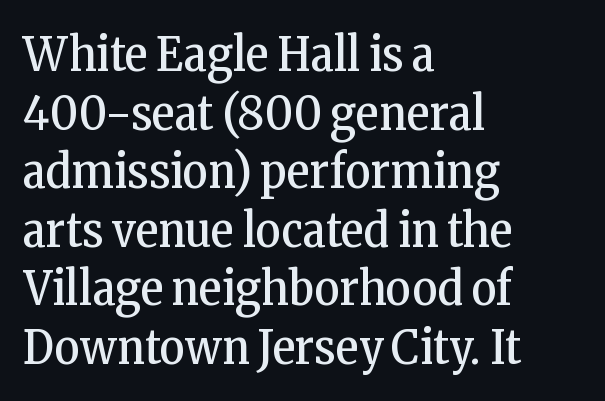
Where is the straight margin? On the left. The face used here is proportionally spaced, like ordinary book or web type. The gap between lines stays unmarked. Words appear dense and cohesive because spacing is normal. Unbolded letterforms with no extra heft.
